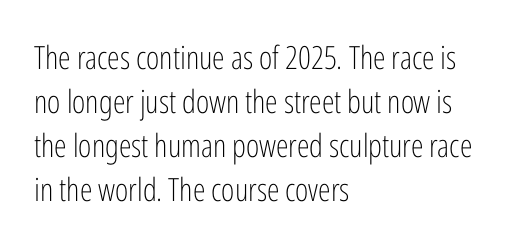
{"serif": "no", "italic": "no", "bold": "no", "weight": "light", "width": "condensed", "stroke_contrast": "low", "x_height": "medium", "monospaced": "no", "underline": "no", "align": "left", "line_spacing": "normal", "line_spacing_ratio": 1.38, "letter_spacing": "normal", "letter_spacing_em": 0.0, "glyph_px": 32}
